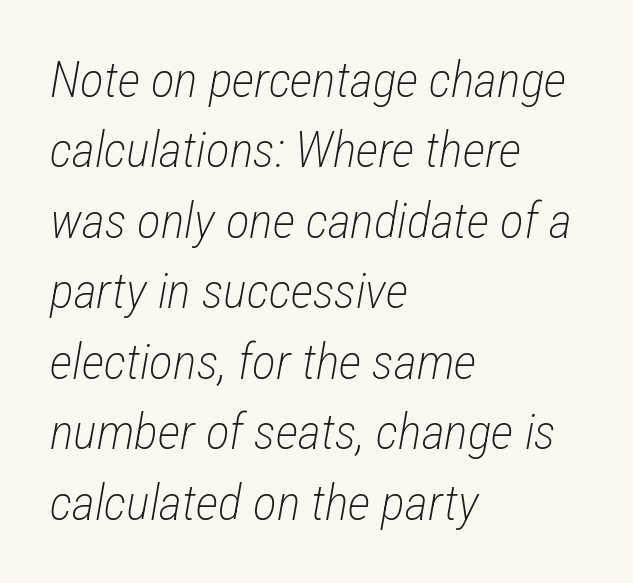
The image shows 50 px light, condensed type, italic (leaning right); set left-aligned, normal line spacing (1.41x), normal letter spacing, not underlined; low stroke contrast and a medium x-height.
